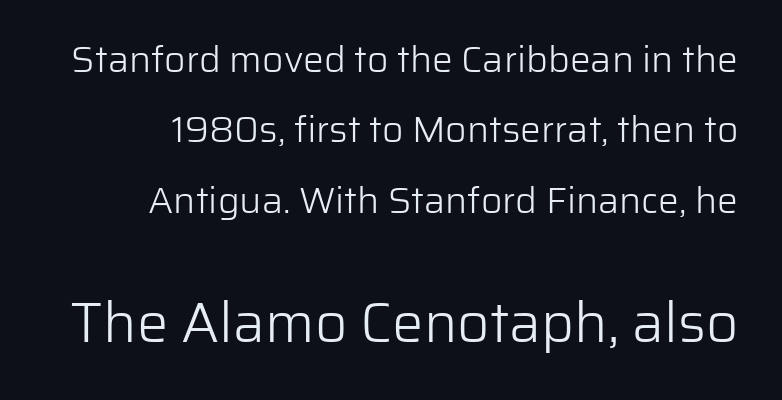
Q: Is the text bold? A: No.
Q: Is the text italic (slanted)? A: No, it is upright.
Q: Is the typeface a serif or a sans-serif typeface? A: Sans-serif.
Q: Is the text underlined? A: No.
Q: Is the spacing between letters normal or unusually wide? A: Normal.
Q: Is the spacing between lines tight, normal or loose? A: Loose.
Q: Which block of text is set in a larger size, the first (top) or the second (bottom)? A: The second (bottom) one.
Q: Width (condensed, normal, or wide)? A: Normal.
Q: Stroke contrast? A: Low.
Q: x-height? A: Medium.
Q: Monospaced? A: No.
